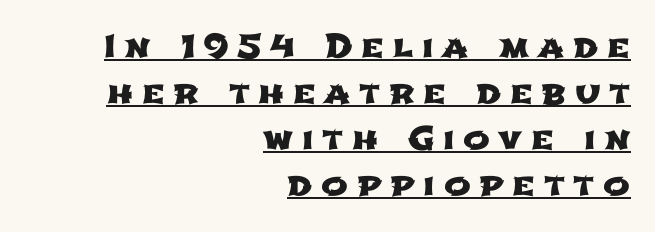
The image shows 32 px wide sans-serif type; set right-aligned, normal line spacing (1.44x), unusually wide letter spacing (+0.27 em), underlined; low stroke contrast and a medium x-height.
